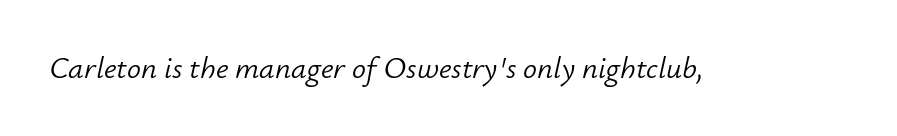
The image shows 31 px light type, italic (leaning right); set normal letter spacing, not underlined; low stroke contrast and a small x-height.
